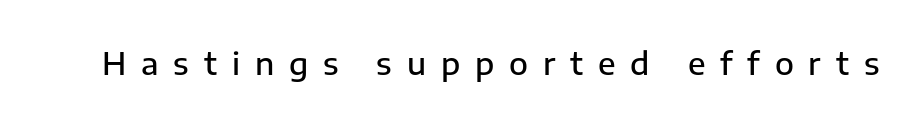
Check where the strokes stop: nothing finishes them off — pure sans. Posture: vertical. The characters look somewhat weighty, a semibold short of true bold. Substantial extra tracking has been applied to these lines. Beneath every word, the page is bare. Proportional: the letters do not fall into vertical columns.
